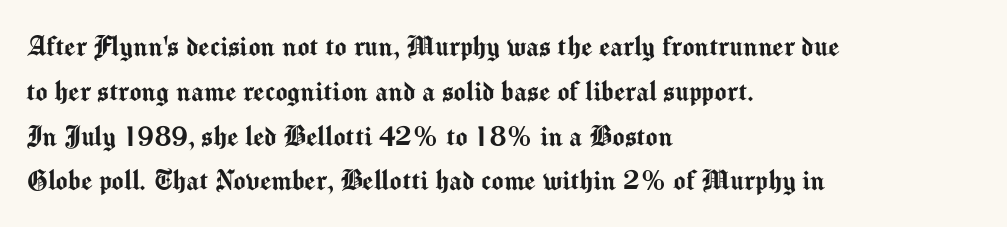
Typographically, this falls in the sans-serif category. A student would call this left alignment; a typographer would say flush left, rag right. Underlining? Definitely not there. A normal amount of white space separates one row of letters from the next. The face used here is proportionally spaced, like ordinary book or web type.
